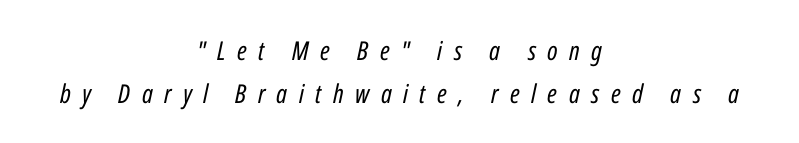
The image shows 26 px text type, italic (leaning right); set centered, normal line spacing (1.65x), unusually wide letter spacing (+0.44 em), not underlined.
